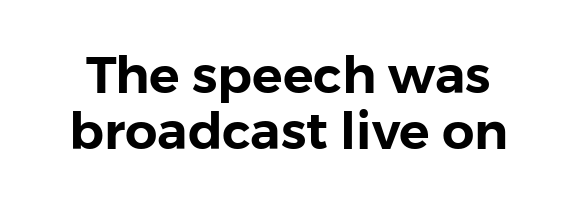
Q: Is the text italic (slanted)? A: No, it is upright.
Q: Is the typeface a serif or a sans-serif typeface? A: Sans-serif.
Q: Is the text underlined? A: No.
Q: Is the spacing between letters normal or unusually wide? A: Normal.
Q: Is the spacing between lines tight, normal or loose? A: Tight.
Q: Width (condensed, normal, or wide)? A: Normal.
Q: Stroke contrast? A: Low.
Q: x-height? A: Medium.
Q: Monospaced? A: No.
